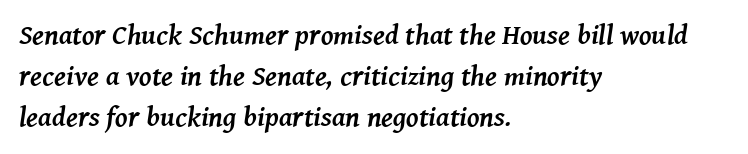
Note: serifs present on the glyphs. Is there much room between lines? A standard amount, neither cramped nor airy. In terms of letterspacing, this is plain default setting. The whole block is typeset with a tilt. A typesetter would call this proportional, since set widths differ per character. Casual observation: everything's shoved over to the left.
